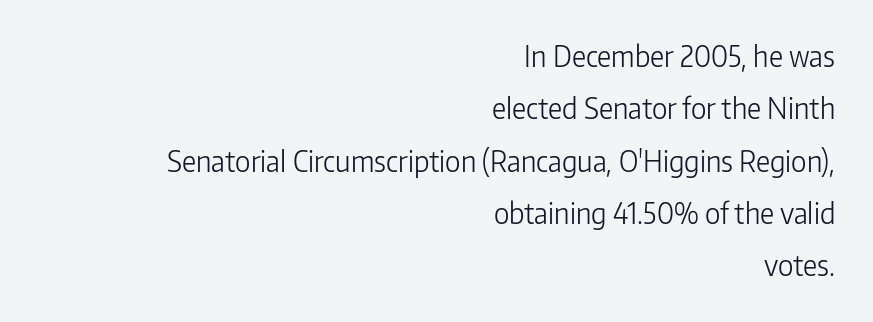
Q: Is the text bold? A: No.
Q: Is the text italic (slanted)? A: No, it is upright.
Q: Is the typeface a serif or a sans-serif typeface? A: Sans-serif.
Q: Is the text underlined? A: No.
Q: How is the paragraph aligned? A: Right-aligned.
Q: Is the spacing between letters normal or unusually wide? A: Normal.
Q: Width (condensed, normal, or wide)? A: Normal.
Q: Stroke contrast? A: Low.
Q: x-height? A: Medium.
Q: Monospaced? A: No.
